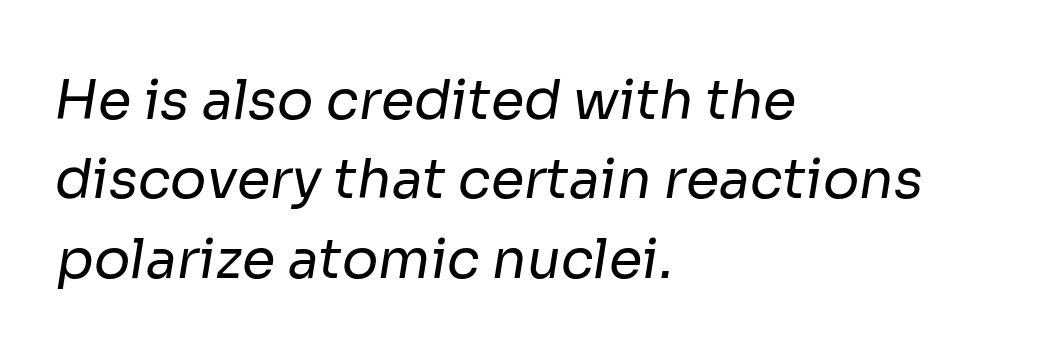
Q: Is the text bold? A: No.
Q: Is the typeface a serif or a sans-serif typeface? A: Sans-serif.
Q: Is the text underlined? A: No.
Q: How is the paragraph aligned? A: Left-aligned.
Q: Is the spacing between letters normal or unusually wide? A: Normal.
Q: Is the spacing between lines tight, normal or loose? A: Normal.
Q: Width (condensed, normal, or wide)? A: Normal.
Q: Stroke contrast? A: Low.
Q: x-height? A: Medium.
Q: Monospaced? A: No.
